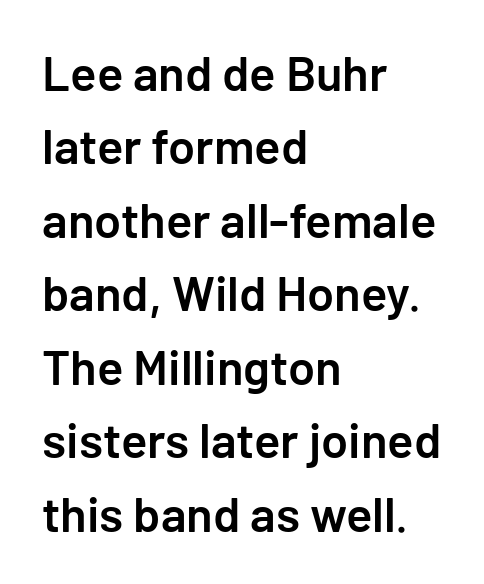
{"serif": "no", "italic": "no", "bold": "semi", "weight": "semibold", "width": "normal", "stroke_contrast": "low", "x_height": "medium", "underline": "no", "align": "left", "line_spacing": "normal", "line_spacing_ratio": 1.5, "letter_spacing": "normal", "letter_spacing_em": 0.0, "glyph_px": 49}
